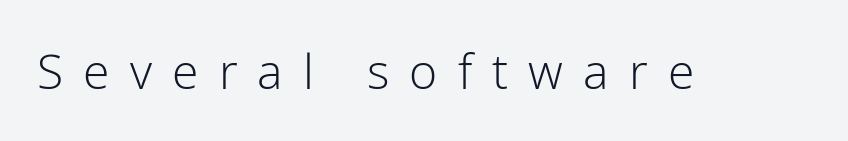
Q: Is the text bold? A: No.
Q: Is the text italic (slanted)? A: No, it is upright.
Q: Is the typeface a serif or a sans-serif typeface? A: Sans-serif.
Q: Is the text underlined? A: No.
Q: Is the spacing between letters normal or unusually wide? A: Unusually wide.
Q: Width (condensed, normal, or wide)? A: Normal.
Q: Stroke contrast? A: Low.
Q: x-height? A: Medium.
Q: Monospaced? A: No.
